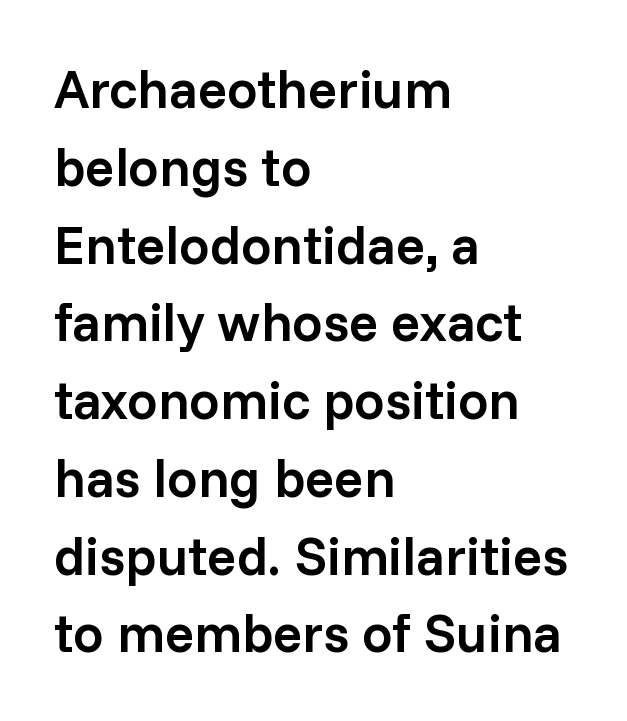
The image shows 54 px semibold sans-serif type, upright; set left-aligned, normal line spacing (1.44x), normal letter spacing, not underlined; low stroke contrast and a medium x-height.
